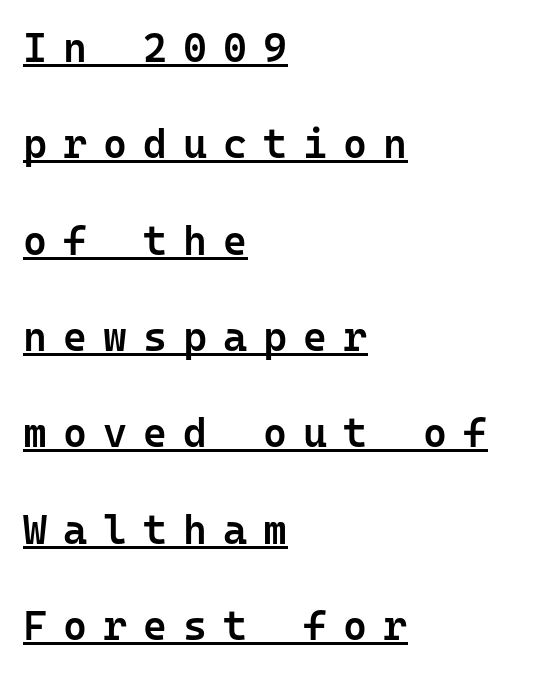
{"serif": "no", "italic": "no", "bold": "semi", "weight": "semibold", "width": "normal", "stroke_contrast": "low", "x_height": "medium", "monospaced": "yes", "underline": "yes", "align": "left", "line_spacing": "loose", "line_spacing_ratio": 2.35, "letter_spacing": "wide", "letter_spacing_em": 0.39, "glyph_px": 41}
